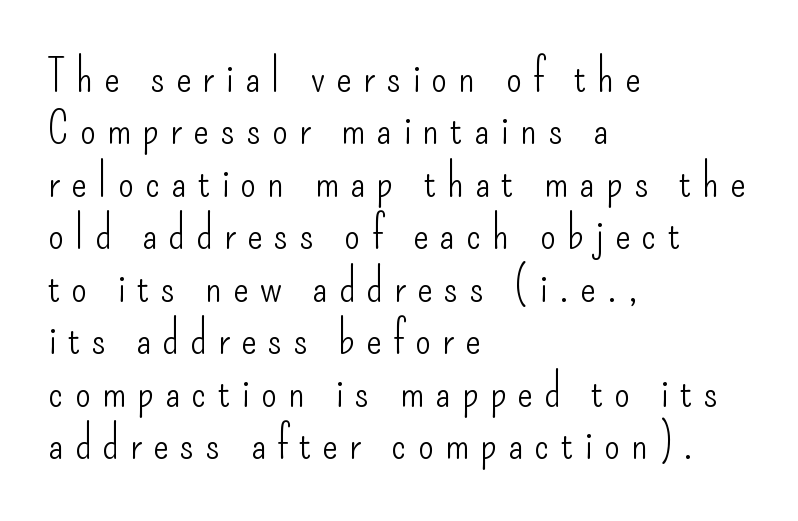
The image shows 46 px light, condensed sans-serif type, upright; set left-aligned, tight line spacing (1.14x), unusually wide letter spacing (+0.24 em), not underlined; low stroke contrast and a small x-height.
